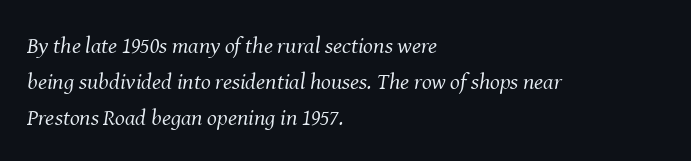
Q: Is the text bold? A: No.
Q: Is the text italic (slanted)? A: Yes, it leans right by about 8 degrees.
Q: Is the text underlined? A: No.
Q: How is the paragraph aligned? A: Left-aligned.
Q: Is the spacing between letters normal or unusually wide? A: Normal.
Q: Is the spacing between lines tight, normal or loose? A: Normal.
